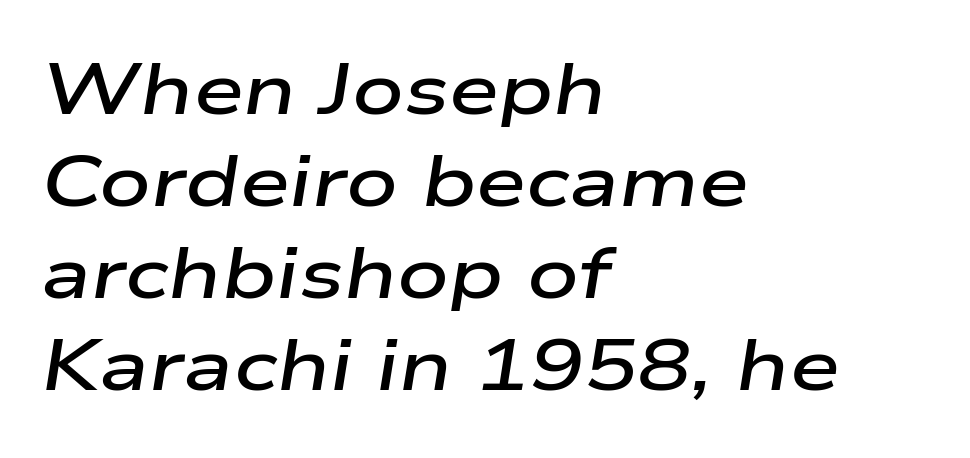
Posture: slanted. This sample keeps an unexceptional amount of space between lines. Descender tails drop into unmarked territory. Stems and bowls a touch heavier than normal — semibold.
